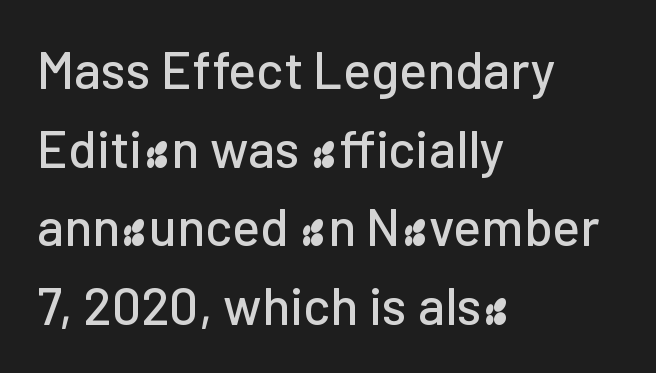
The image shows 52 px sans-serif type, upright; set left-aligned, normal line spacing (1.51x), normal letter spacing, not underlined; low stroke contrast and a medium x-height.
